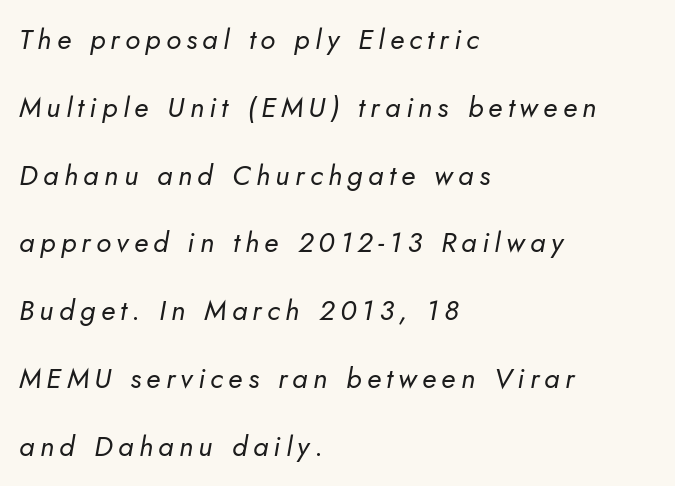
{"italic": "yes", "lean": "right", "slant_degrees": 5, "bold": "no", "weight": "regular", "width": "normal", "stroke_contrast": "low", "x_height": "small", "monospaced": "no", "underline": "no", "align": "left", "line_spacing": "loose", "line_spacing_ratio": 2.42, "glyph_px": 28}
